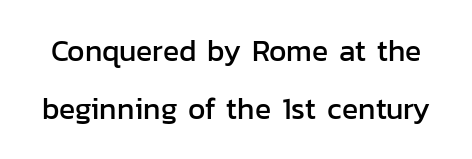
Type style note: lacks serifs. The line texture is even and compact thanks to regular tracking. This rendering features lettering with no underline. The line-height multiplier appears high, well above default.
